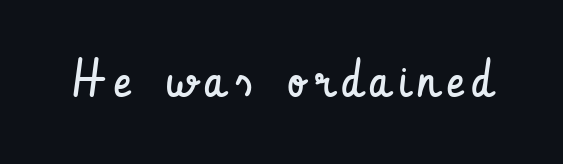
Q: Is the text bold? A: No.
Q: Is the text italic (slanted)? A: No, it is upright.
Q: Is the typeface a serif or a sans-serif typeface? A: Sans-serif.
Q: Is the text underlined? A: No.
Q: Width (condensed, normal, or wide)? A: Condensed.
Q: Stroke contrast? A: Low.
Q: x-height? A: Small.
Q: Monospaced? A: No.
